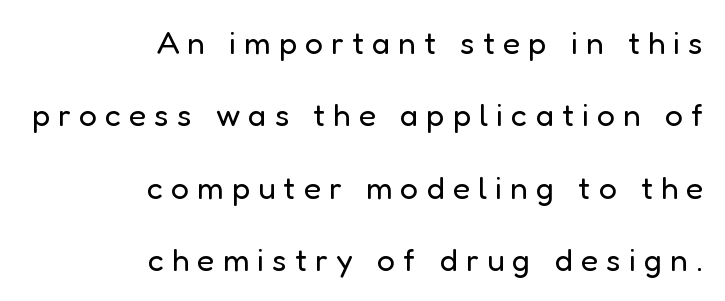
{"serif": "no", "italic": "no", "bold": "no", "weight": "regular", "width": "normal", "stroke_contrast": "low", "x_height": "medium", "monospaced": "no", "underline": "no", "align": "right", "line_spacing": "loose", "line_spacing_ratio": 2.26, "letter_spacing": "wide", "letter_spacing_em": 0.25, "glyph_px": 32}
